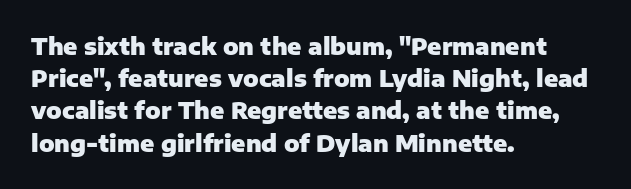
Q: Is the text bold? A: Yes.
Q: Is the text italic (slanted)? A: No, it is upright.
Q: Is the text underlined? A: No.
Q: How is the paragraph aligned? A: Left-aligned.
Q: Is the spacing between letters normal or unusually wide? A: Normal.
Q: Is the spacing between lines tight, normal or loose? A: Normal.
